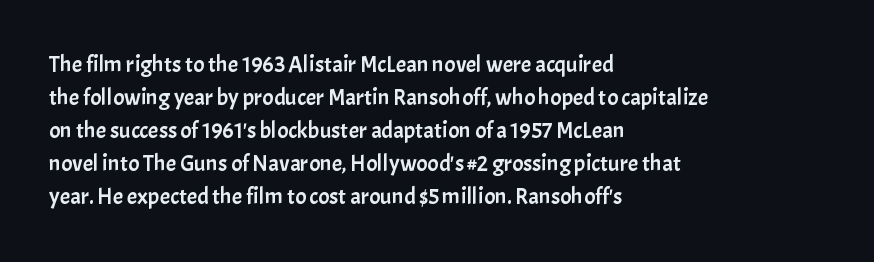
The image shows 23 px text type, upright; set left-aligned, normal line spacing (1.44x), normal letter spacing, not underlined.
